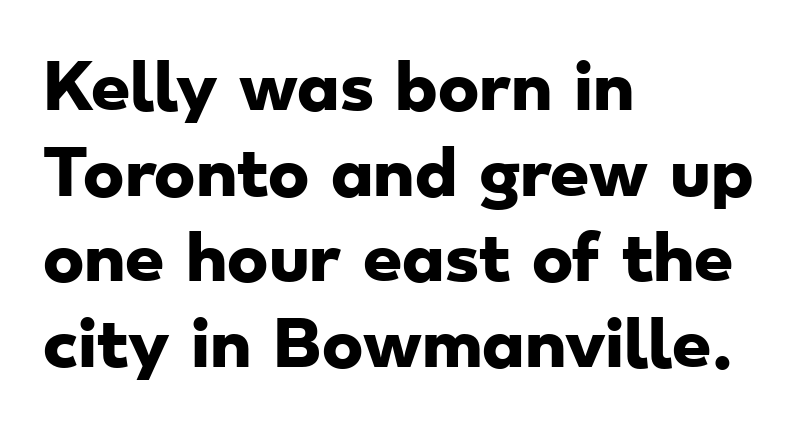
{"serif": "no", "bold": "yes", "weight": "heavy", "width": "wide", "stroke_contrast": "low", "x_height": "small", "monospaced": "no", "underline": "no", "align": "left", "line_spacing": "normal", "line_spacing_ratio": 1.38, "letter_spacing": "normal", "letter_spacing_em": 0.0, "glyph_px": 62}
